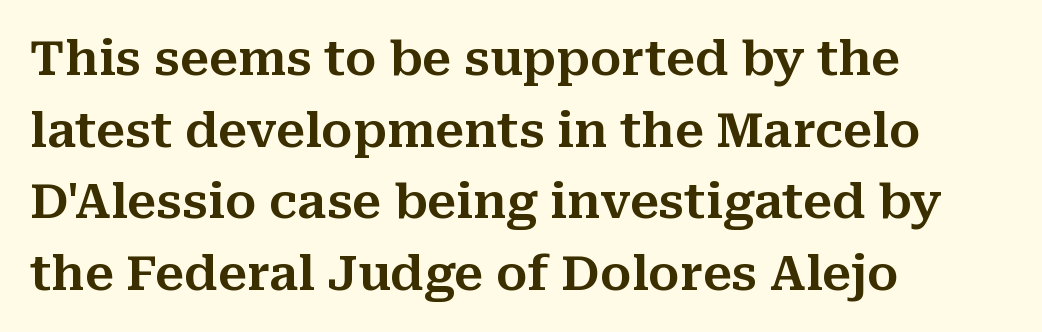
Q: Is the text italic (slanted)? A: No, it is upright.
Q: Is the typeface a serif or a sans-serif typeface? A: Serif.
Q: Is the text underlined? A: No.
Q: How is the paragraph aligned? A: Left-aligned.
Q: Is the spacing between letters normal or unusually wide? A: Normal.
Q: Is the spacing between lines tight, normal or loose? A: Normal.
Q: Width (condensed, normal, or wide)? A: Normal.
Q: Stroke contrast? A: Medium.
Q: x-height? A: Medium.
Q: Monospaced? A: No.
